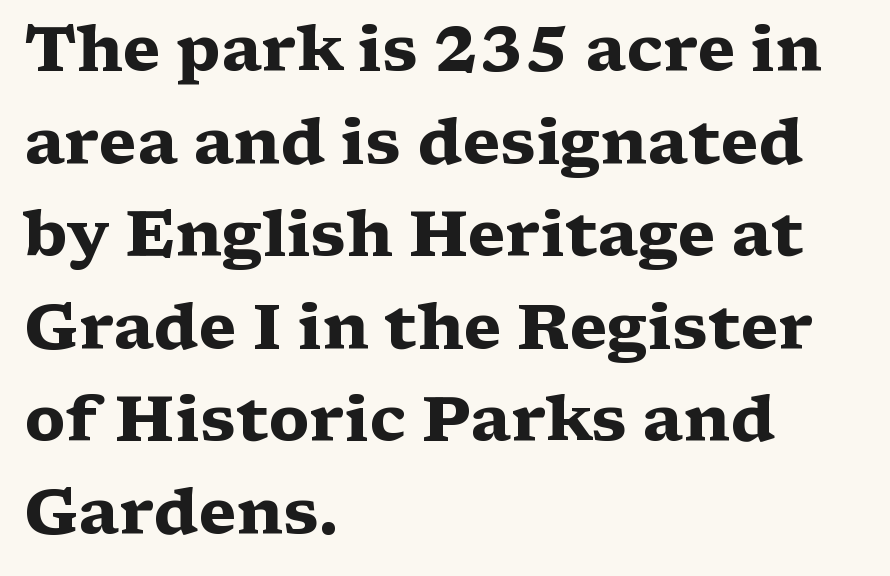
{"serif": "yes", "italic": "no", "bold": "yes", "weight": "heavy", "width": "wide", "stroke_contrast": "medium", "x_height": "medium", "monospaced": "no", "underline": "no", "align": "left", "line_spacing": "normal", "line_spacing_ratio": 1.47, "letter_spacing": "normal", "letter_spacing_em": 0.0, "glyph_px": 63}
